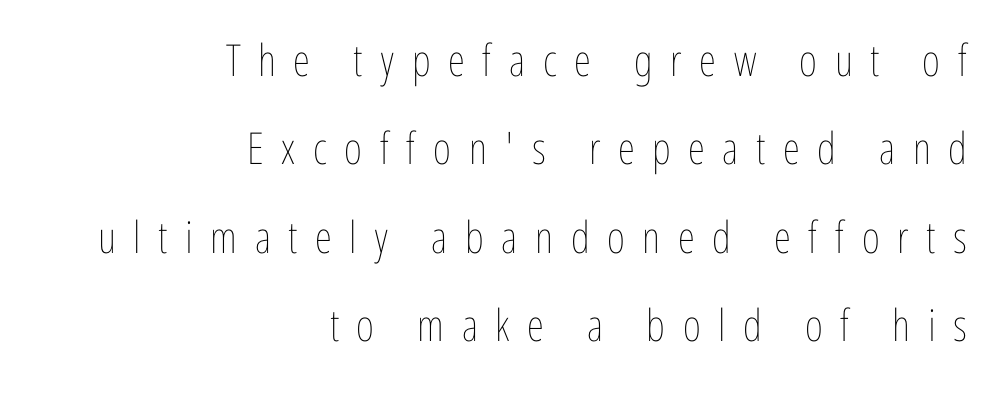
{"italic": "no", "bold": "no", "weight": "thin", "width": "condensed", "stroke_contrast": "low", "x_height": "medium", "monospaced": "no", "underline": "no", "align": "right", "line_spacing": "loose", "line_spacing_ratio": 2.01, "letter_spacing": "wide", "letter_spacing_em": 0.4, "glyph_px": 44}
